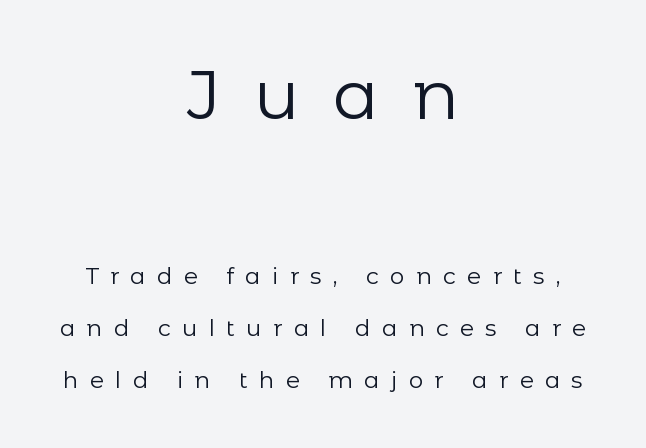
Successive baselines arrive slowly, with a big drop between each. This rendering features lettering with no underline. Inter-character spacing is expanded well beyond the font's built-in metrics. Looks like regular typesetting: each glyph gets only the width it needs. Top chunk: large. Bottom chunk: small. In terms of letterform style, serifs are entirely absent.
